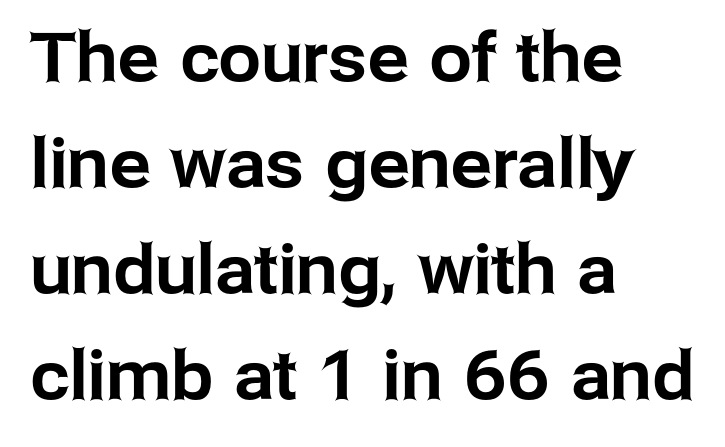
The image shows 68 px sans-serif type, upright; set left-aligned, normal line spacing (1.56x), normal letter spacing, not underlined; low stroke contrast and a medium x-height.
